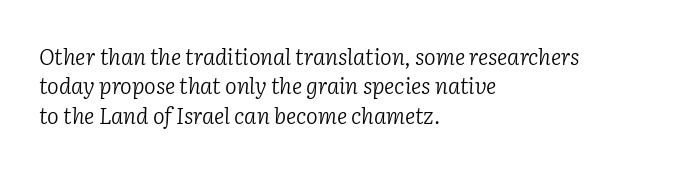
Weight: in the light-to-regular range. Slanted lettering throughout. Interline gaps are of average width in this sample. A bare baseline throughout the passage.
